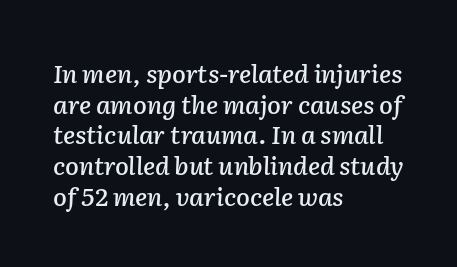
{"italic": "yes", "lean": "right", "slant_degrees": 2, "underline": "no", "align": "left", "line_spacing_ratio": 1.23, "letter_spacing": "normal", "letter_spacing_em": 0.0, "glyph_px": 25}
